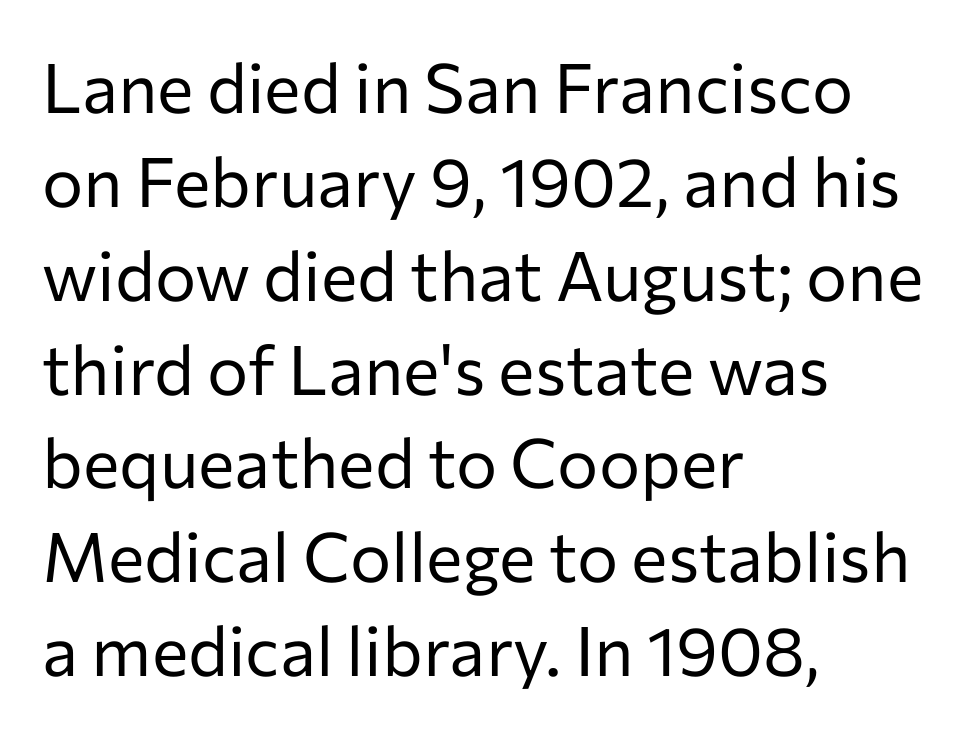
{"serif": "no", "italic": "no", "bold": "no", "weight": "regular", "width": "normal", "stroke_contrast": "low", "x_height": "medium", "monospaced": "no", "underline": "no", "align": "left", "line_spacing": "normal", "line_spacing_ratio": 1.36, "letter_spacing": "normal", "letter_spacing_em": 0.0, "glyph_px": 69}
